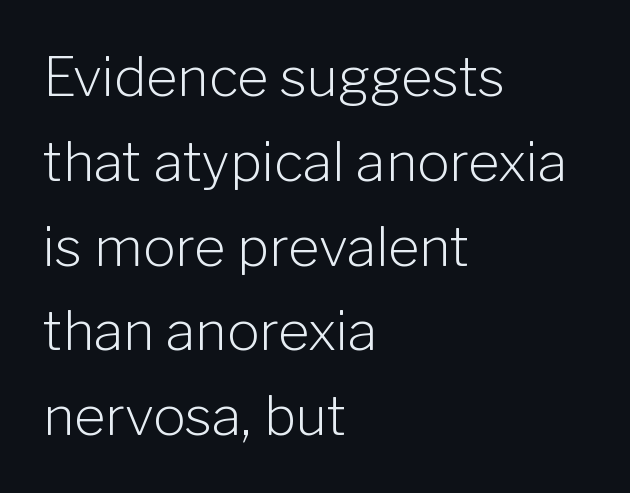
{"serif": "no", "italic": "no", "bold": "no", "weight": "light", "width": "normal", "stroke_contrast": "low", "x_height": "medium", "monospaced": "no", "underline": "no", "align": "left", "line_spacing": "normal", "line_spacing_ratio": 1.57, "letter_spacing": "normal", "letter_spacing_em": 0.0, "glyph_px": 54}
